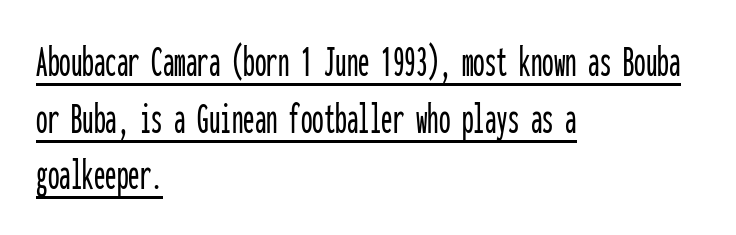
The image shows 46 px condensed sans-serif type, upright, monospaced; set left-aligned, line spacing 1.23x, normal letter spacing, underlined; low stroke contrast and a medium x-height.
